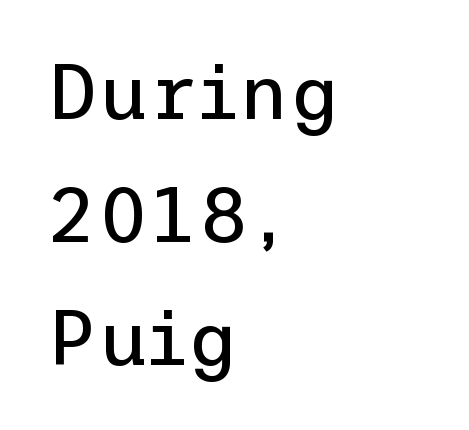
The image shows 78 px regular-weight sans-serif type, upright; set left-aligned, normal line spacing (1.58x), normal letter spacing, not underlined; low stroke contrast and a medium x-height.
